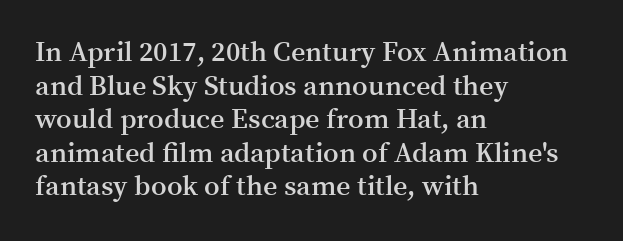
The image shows 28 px semibold serif type, upright; set left-aligned, line spacing 1.2x, normal letter spacing, not underlined; medium stroke contrast and a medium x-height.
